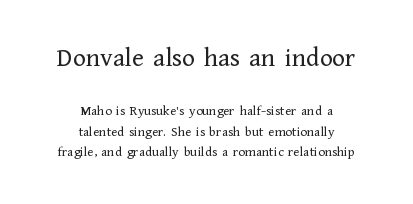
Look at the tracking — it's just the regular setting, nothing added. Alignment: centered. Regarding leading, the lines here are spaced in the standard way. Two sizes are in play, and the larger belongs to the first block. Think standard paragraph weight, or any step lighter than that.
